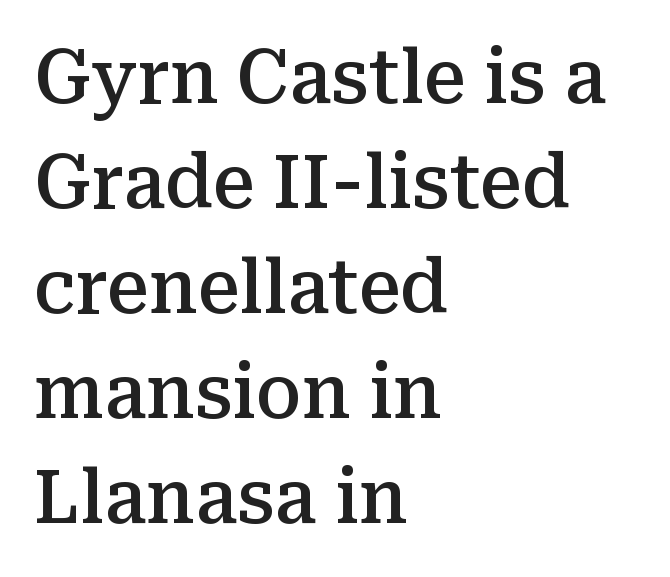
{"serif": "yes", "italic": "no", "bold": "semi", "weight": "semibold", "width": "normal", "stroke_contrast": "medium", "x_height": "medium", "monospaced": "no", "underline": "no", "align": "left", "line_spacing": "normal", "line_spacing_ratio": 1.42, "letter_spacing": "normal", "letter_spacing_em": 0.0, "glyph_px": 74}
